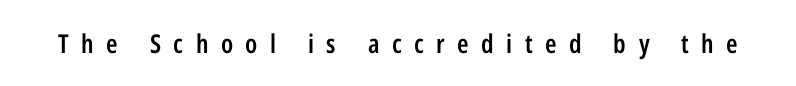
The letterforms stand isolated, each surrounded by extra space. The face used here is a semibold: visibly heavier than regular, lighter than bold. A typesetter would mark this as roman, not italic. Beneath every word, the page is bare.
